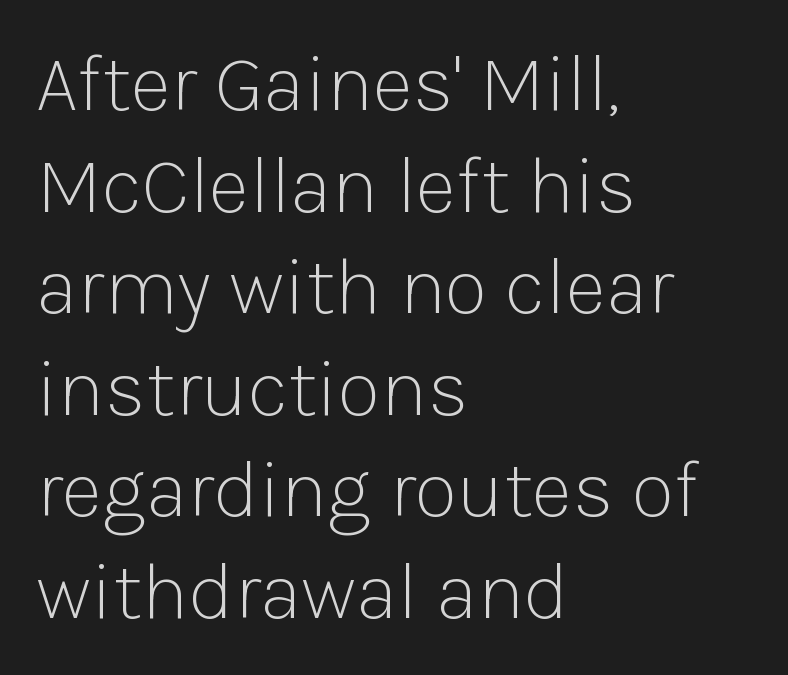
Q: Is the text bold? A: No.
Q: Is the text italic (slanted)? A: No, it is upright.
Q: Is the typeface a serif or a sans-serif typeface? A: Sans-serif.
Q: Is the text underlined? A: No.
Q: How is the paragraph aligned? A: Left-aligned.
Q: Is the spacing between letters normal or unusually wide? A: Normal.
Q: Is the spacing between lines tight, normal or loose? A: Normal.
Q: Width (condensed, normal, or wide)? A: Normal.
Q: Stroke contrast? A: Low.
Q: x-height? A: Medium.
Q: Monospaced? A: No.
